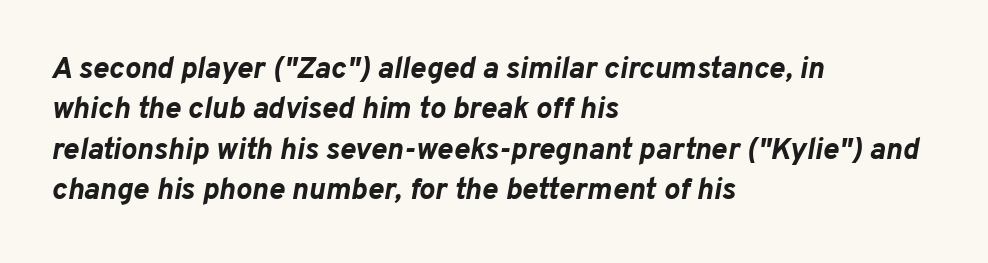
Q: Is the text bold? A: Yes.
Q: Is the text italic (slanted)? A: Yes, it leans right by about 10 degrees.
Q: Is the text underlined? A: No.
Q: How is the paragraph aligned? A: Left-aligned.
Q: Is the spacing between letters normal or unusually wide? A: Normal.
Q: Is the spacing between lines tight, normal or loose? A: Normal.
Q: Width (condensed, normal, or wide)? A: Normal.
Q: Stroke contrast? A: Low.
Q: x-height? A: Medium.
Q: Monospaced? A: No.
